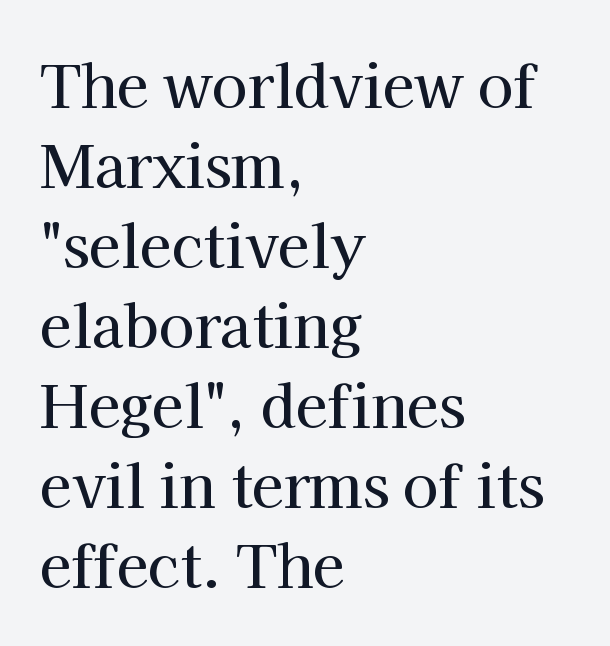
The line-height multiplier appears to be the usual default. The characters display serif detailing at their extremities. Honestly, there is no underline to notice here at all. Rendered with straight, roman letterforms. A typesetter would call this zero additional tracking. Looks like regular typesetting: each glyph gets only the width it needs.
